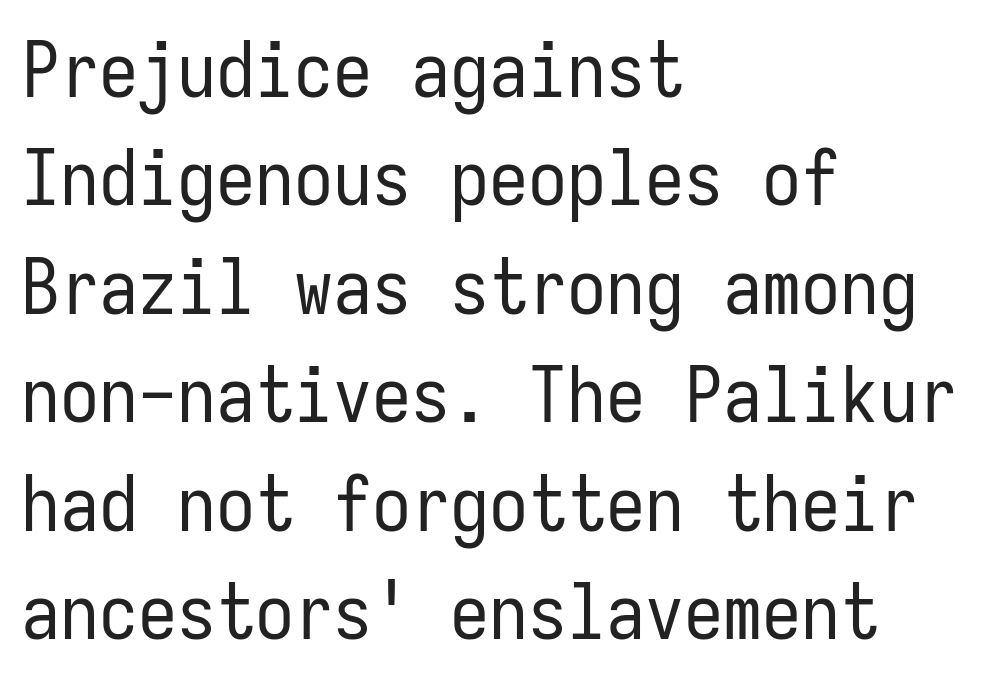
The image shows 78 px regular-weight, condensed sans-serif type, upright, monospaced; set left-aligned, normal line spacing (1.39x), normal letter spacing, not underlined; low stroke contrast and a medium x-height.
